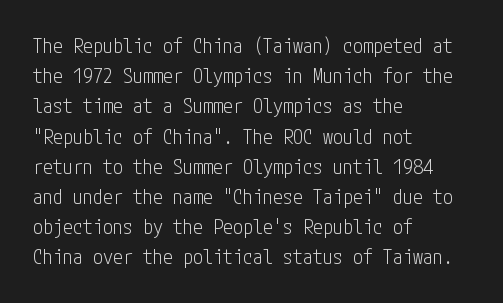
What stands out about the letter spacing? Nothing — it is the standard amount. The axis of the letterforms is exactly vertical. Check the space under the baseline: it is left empty. Evenly set lines give the paragraph a standard silhouette.
